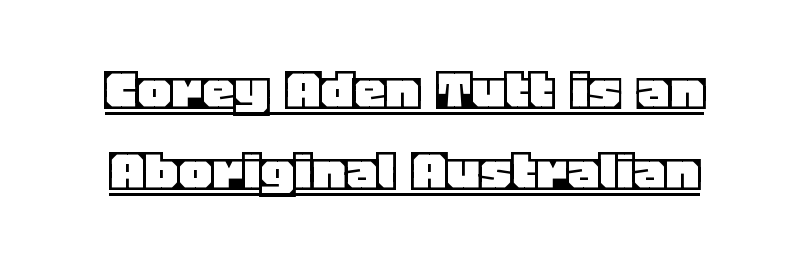
The image shows 64 px text type, upright; set centered, normal line spacing (1.26x), normal letter spacing, underlined; a large x-height.
